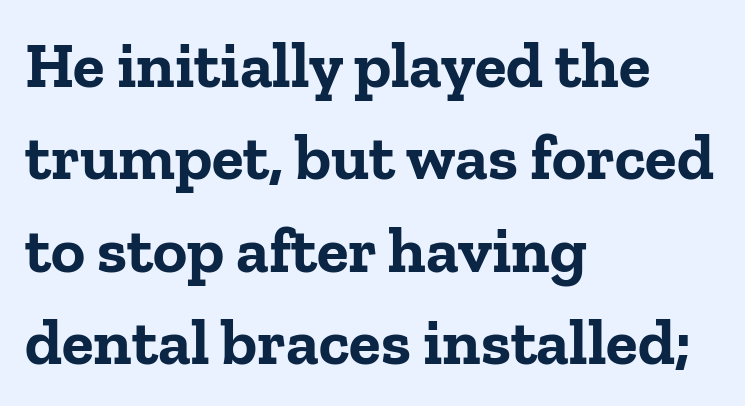
The image shows 65 px bold serif type, upright; set left-aligned, normal line spacing (1.42x), normal letter spacing, not underlined; low stroke contrast and a medium x-height.
